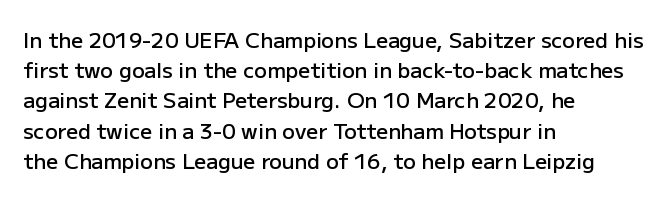
The image shows 21 px text type, upright; set left-aligned, normal line spacing (1.44x), normal letter spacing, not underlined.
